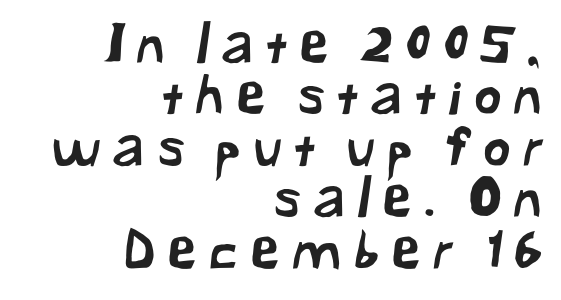
The image shows 53 px sans-serif type; set right-aligned, tight line spacing (0.97x), unusually wide letter spacing (+0.24 em), not underlined; low stroke contrast and a medium x-height.
